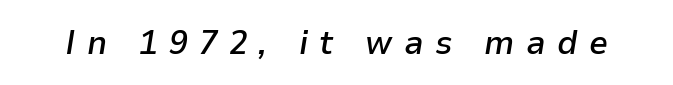
The image shows 34 px semibold type, italic (leaning right); set unusually wide letter spacing (+0.33 em), not underlined; low stroke contrast and a medium x-height.
